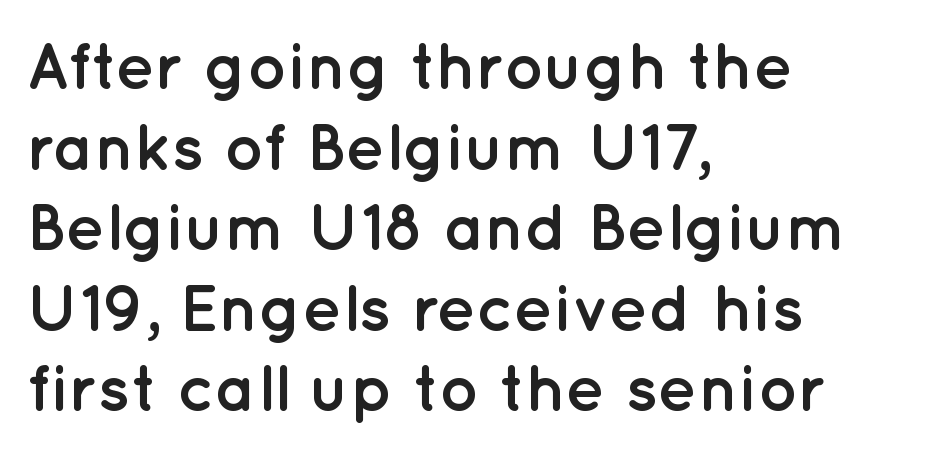
The sample has been set heavy, in full bold. These lines keep a tight, regular rhythm from letter to letter. Every stem runs plumb, perpendicular to the baseline. Visually the block forms a straight wall on the left and a jagged coastline on the right. This sample has the flowing, uneven cadence of proportional lettering. Check where the strokes stop: nothing finishes them off — pure sans.
